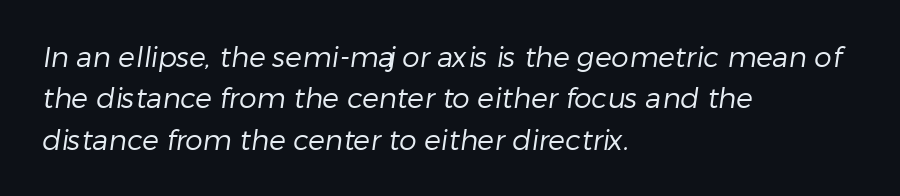
{"serif": "no", "bold": "no", "weight": "regular", "width": "normal", "stroke_contrast": "low", "x_height": "medium", "monospaced": "no", "underline": "no", "align": "left", "line_spacing": "normal", "line_spacing_ratio": 1.48, "letter_spacing": "normal", "letter_spacing_em": 0.0, "glyph_px": 28}
